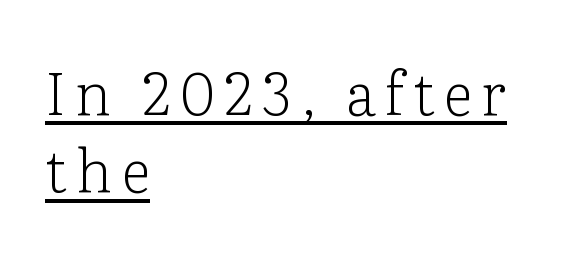
Interline gaps are of average width in this sample. The rendering uses natural spacing where letterforms have individual widths. This is not heavy type; no bold has been used. Does a line run under the words? Yes, clearly. Ascenders rise straight up at ninety degrees.
